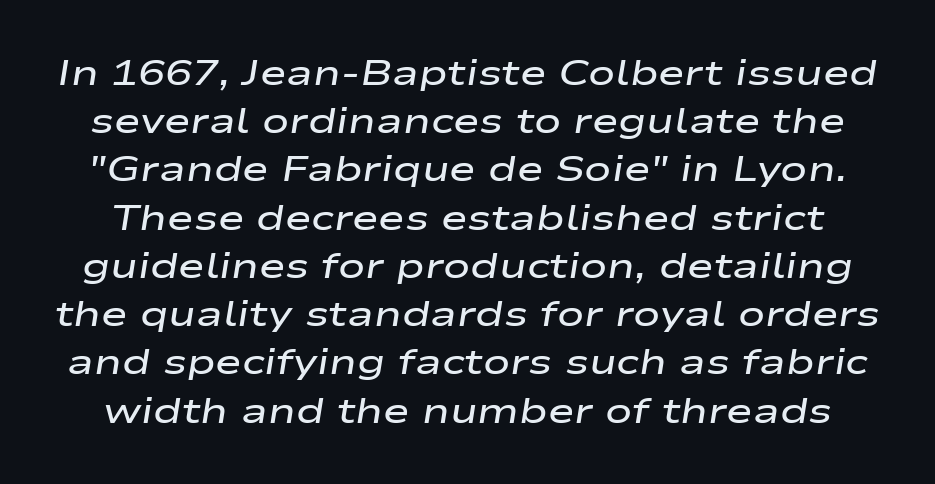
A normal amount of white space separates one row of letters from the next. Unmarked baselines from the first word to the last. The letters advance in unequal steps, a hallmark of proportional type. What weight is shown? A semibold, between regular and bold.
